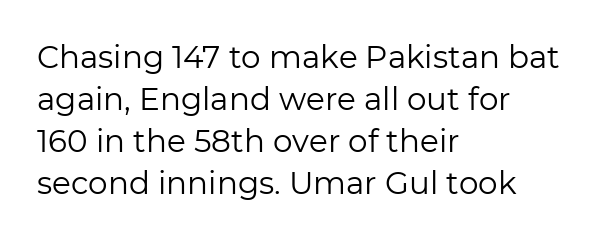
The image shows 31 px regular-weight sans-serif type, upright; set left-aligned, normal line spacing (1.36x), normal letter spacing, not underlined; low stroke contrast and a medium x-height.
